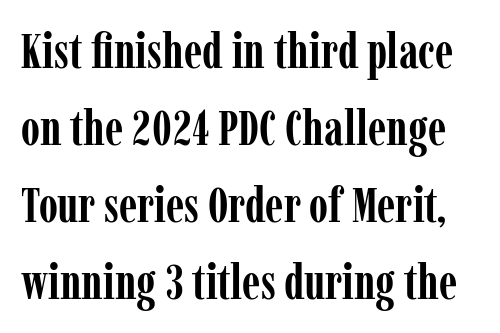
Q: Is the text bold? A: Yes.
Q: Is the text italic (slanted)? A: No, it is upright.
Q: Is the typeface a serif or a sans-serif typeface? A: Serif.
Q: Is the text underlined? A: No.
Q: Is the spacing between letters normal or unusually wide? A: Normal.
Q: Is the spacing between lines tight, normal or loose? A: Normal.
Q: Width (condensed, normal, or wide)? A: Condensed.
Q: Stroke contrast? A: Low.
Q: x-height? A: Medium.
Q: Monospaced? A: No.
